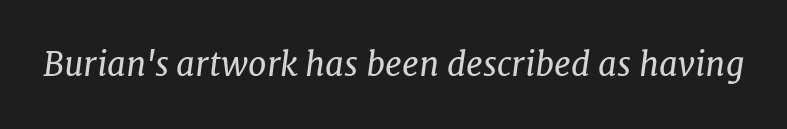
Do the characters align in a grid? No, the font is proportional. Is the stroke heavy? The answer is a plain regular-or-lighter. Only glyphs here, with clear space below each row. Default kerning and tracking; the words read as compact shapes. Check where the strokes stop: tiny serifs finish them off.
